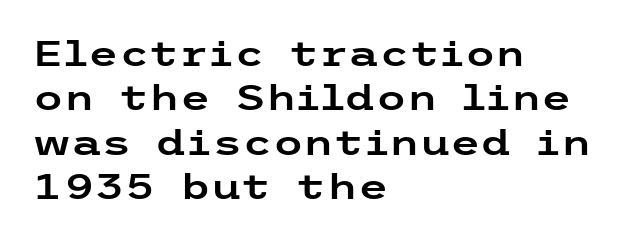
{"serif": "no", "italic": "no", "width": "wide", "stroke_contrast": "low", "x_height": "medium", "underline": "no", "align": "left", "line_spacing": "normal", "line_spacing_ratio": 1.27, "letter_spacing": "normal", "letter_spacing_em": 0.0, "glyph_px": 35}
